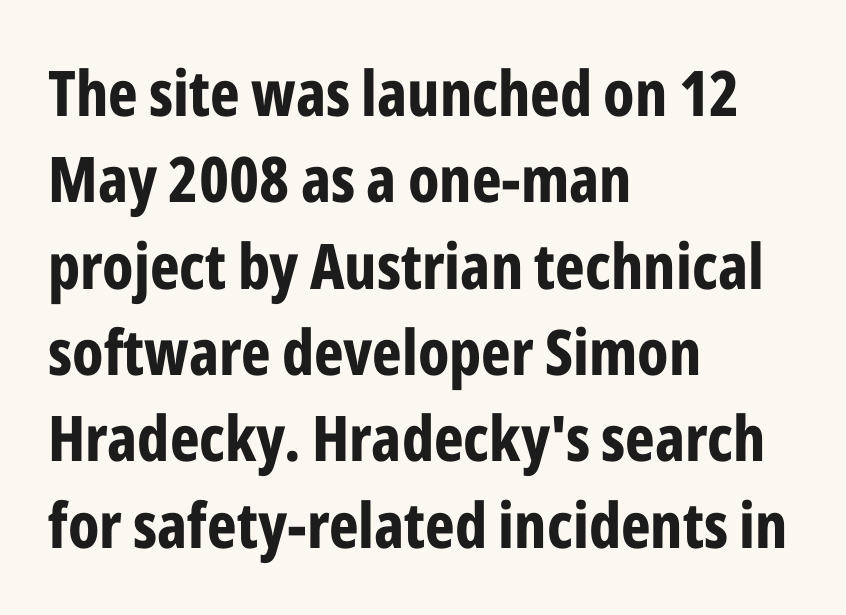
{"serif": "no", "italic": "no", "bold": "yes", "weight": "bold", "width": "condensed", "stroke_contrast": "low", "x_height": "medium", "monospaced": "no", "underline": "no", "align": "left", "line_spacing": "normal", "line_spacing_ratio": 1.37, "letter_spacing": "normal", "letter_spacing_em": 0.0, "glyph_px": 63}
